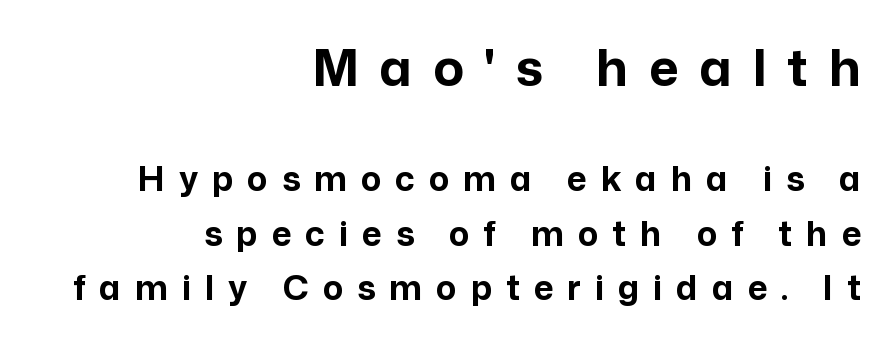
The image shows 51 px bold sans-serif type, upright; set right-aligned, normal line spacing (1.61x), unusually wide letter spacing (+0.41 em), not underlined; the first (top) block is 1.5x larger; low stroke contrast and a medium x-height.
